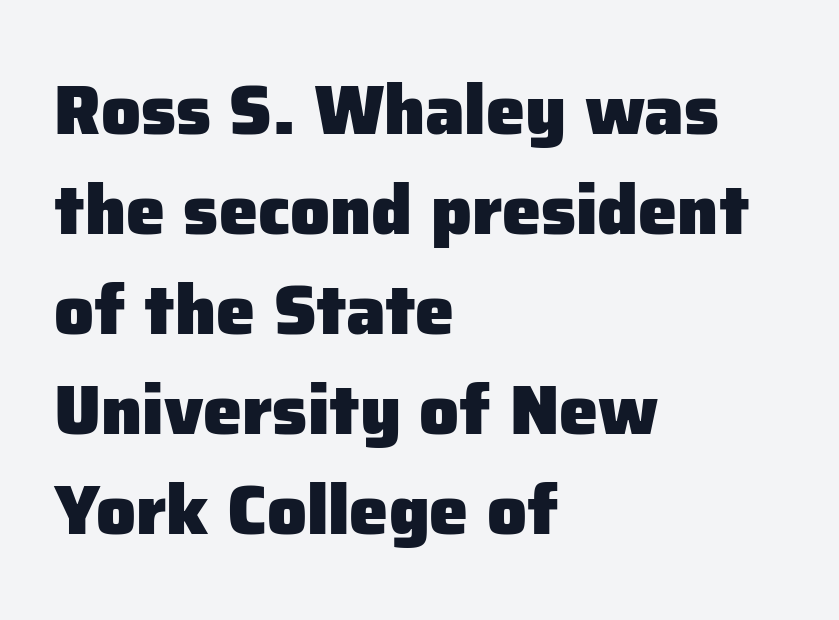
Q: Is the text bold? A: Yes.
Q: Is the text italic (slanted)? A: No, it is upright.
Q: Is the typeface a serif or a sans-serif typeface? A: Sans-serif.
Q: Is the text underlined? A: No.
Q: How is the paragraph aligned? A: Left-aligned.
Q: Is the spacing between letters normal or unusually wide? A: Normal.
Q: Is the spacing between lines tight, normal or loose? A: Normal.
Q: Width (condensed, normal, or wide)? A: Normal.
Q: Stroke contrast? A: Low.
Q: x-height? A: Medium.
Q: Monospaced? A: No.
